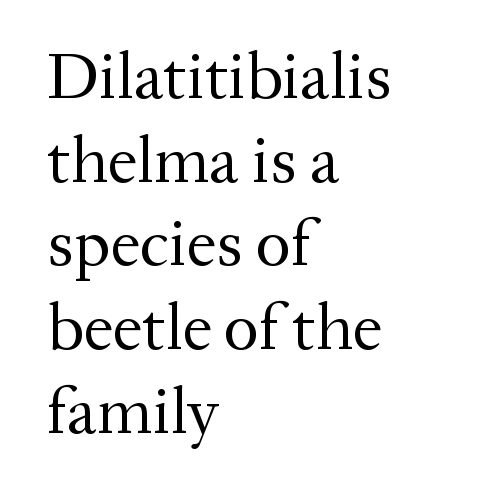
Italic: no, the glyphs are upright roman. There is no visible air inserted between adjacent glyphs. Line beginnings align vertically; line endings do not. Descender tails drop into unmarked territory. Horizontal bands of white between lines are of average thickness.
